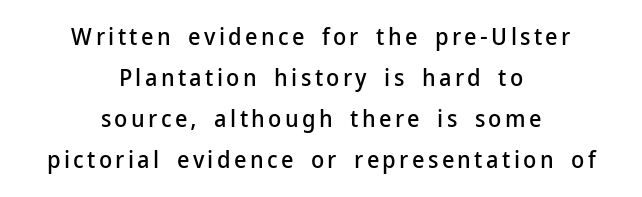
{"italic": "no", "underline": "no", "align": "center", "line_spacing_ratio": 1.71, "glyph_px": 24}
